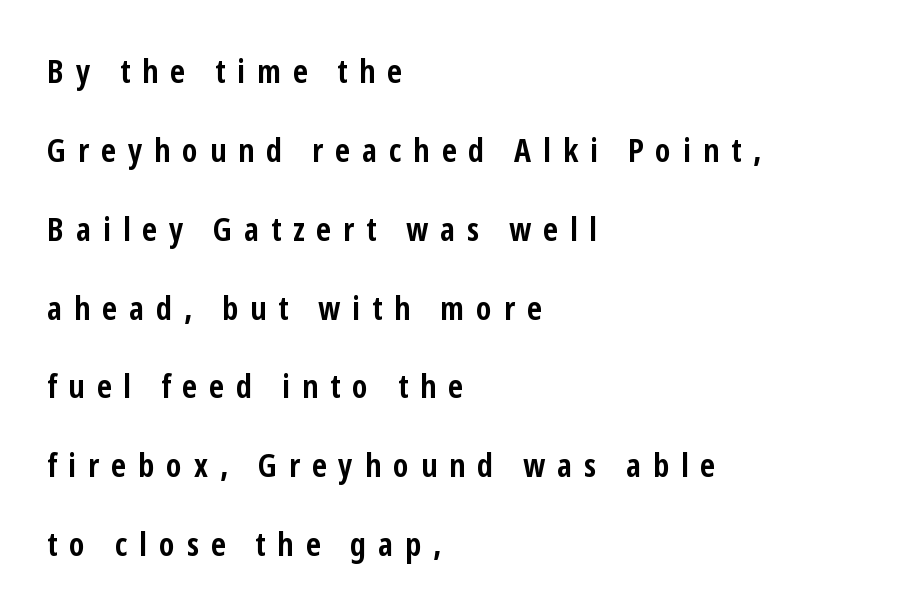
{"serif": "no", "italic": "no", "bold": "yes", "weight": "semibold", "width": "condensed", "stroke_contrast": "low", "x_height": "medium", "monospaced": "no", "underline": "no", "align": "left", "line_spacing": "loose", "line_spacing_ratio": 2.39, "letter_spacing": "wide", "letter_spacing_em": 0.36, "glyph_px": 33}
